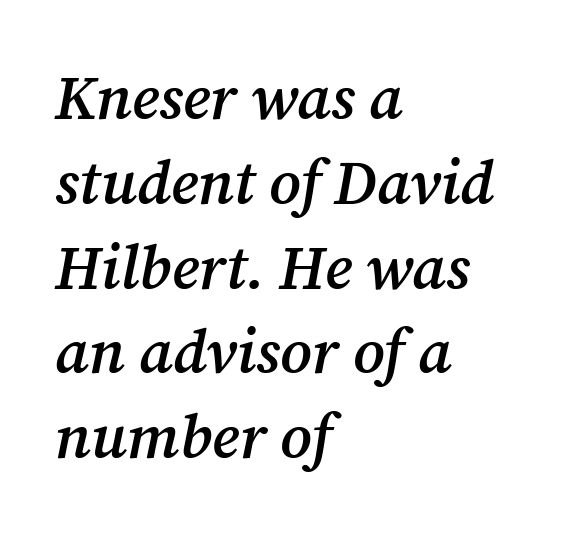
The letters sit at their default tracking, neither squeezed nor spread. Descenders hang freely into open space. Is this a fixed-width face? No — the glyphs have proportional, varying widths. A somewhat darkened texture: the type is semibold rather than bold.
